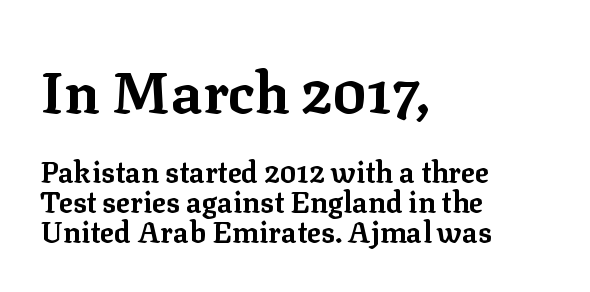
Q: Is the text bold? A: Yes.
Q: Is the text italic (slanted)? A: No, it is upright.
Q: Is the typeface a serif or a sans-serif typeface? A: Serif.
Q: Is the text underlined? A: No.
Q: How is the paragraph aligned? A: Left-aligned.
Q: Is the spacing between letters normal or unusually wide? A: Normal.
Q: Is the spacing between lines tight, normal or loose? A: Tight.
Q: Which block of text is set in a larger size, the first (top) or the second (bottom)? A: The first (top) one.
Q: Width (condensed, normal, or wide)? A: Normal.
Q: Stroke contrast? A: Low.
Q: x-height? A: Medium.
Q: Monospaced? A: No.
